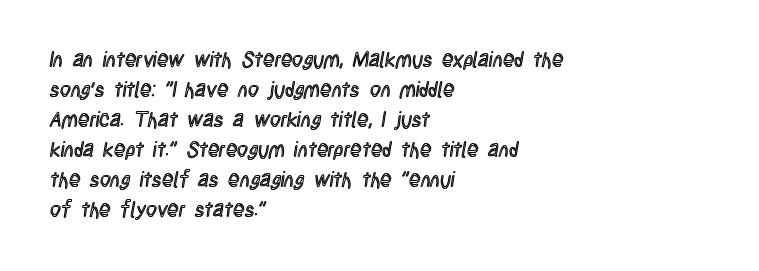
{"underline": "no", "align": "left", "line_spacing": "normal", "line_spacing_ratio": 1.43, "letter_spacing": "normal", "letter_spacing_em": 0.0, "glyph_px": 21}
